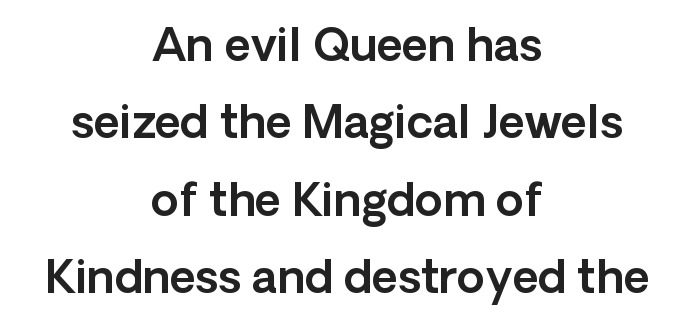
Q: Is the text italic (slanted)? A: No, it is upright.
Q: Is the typeface a serif or a sans-serif typeface? A: Sans-serif.
Q: Is the text underlined? A: No.
Q: How is the paragraph aligned? A: Centered.
Q: Is the spacing between letters normal or unusually wide? A: Normal.
Q: Width (condensed, normal, or wide)? A: Normal.
Q: x-height? A: Medium.
Q: Monospaced? A: No.
